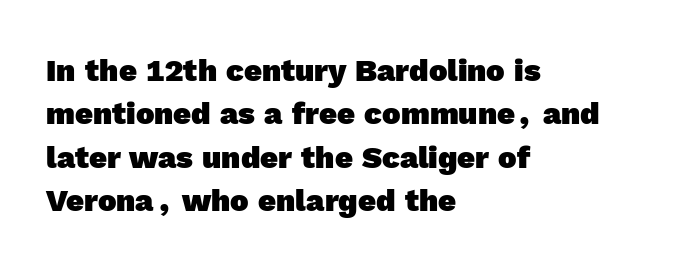
Q: Is the text bold? A: Yes.
Q: Is the typeface a serif or a sans-serif typeface? A: Sans-serif.
Q: Is the text underlined? A: No.
Q: How is the paragraph aligned? A: Left-aligned.
Q: Is the spacing between letters normal or unusually wide? A: Normal.
Q: Is the spacing between lines tight, normal or loose? A: Normal.
Q: Width (condensed, normal, or wide)? A: Normal.
Q: x-height? A: Medium.
Q: Monospaced? A: No.
